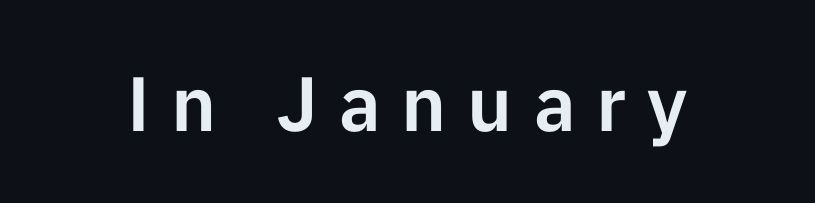
Q: Is the text italic (slanted)? A: No, it is upright.
Q: Is the typeface a serif or a sans-serif typeface? A: Sans-serif.
Q: Is the text underlined? A: No.
Q: Is the spacing between letters normal or unusually wide? A: Unusually wide.
Q: Width (condensed, normal, or wide)? A: Normal.
Q: Stroke contrast? A: Low.
Q: x-height? A: Medium.
Q: Monospaced? A: No.
